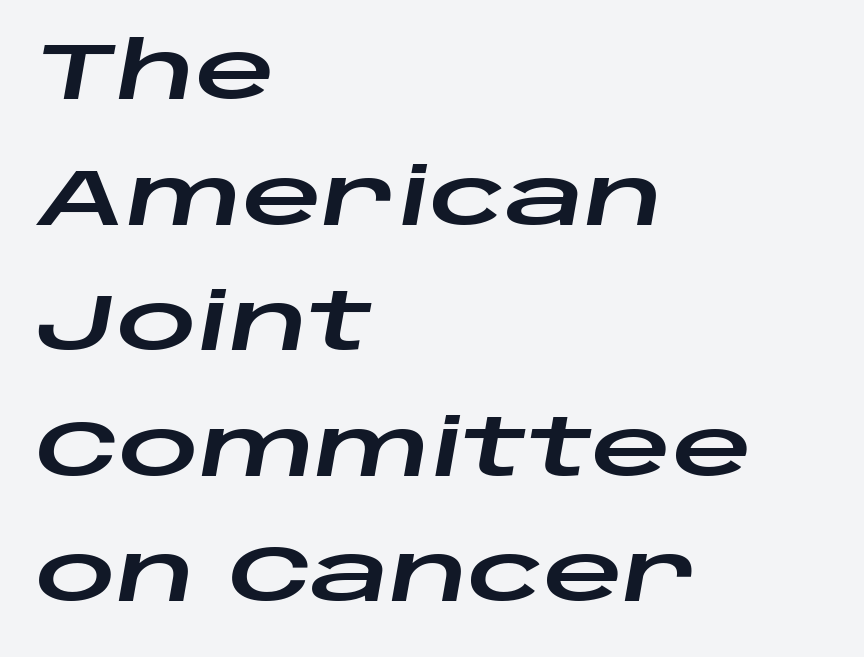
Is there much room between lines? A standard amount, neither cramped nor airy. Compared with ordinary roman type, these characters are visibly tilted. Observe the ordinary spacing: letters are neighbours, not strangers. The face used here is proportionally spaced, like ordinary book or web type.
